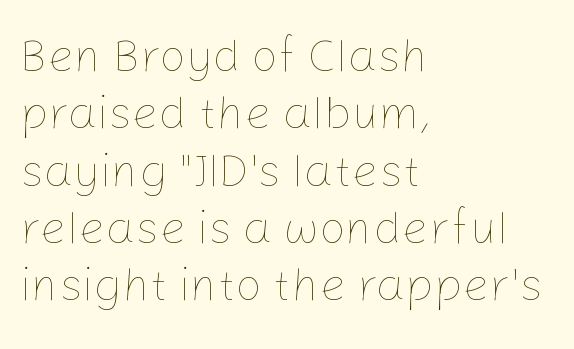
{"italic": "no", "bold": "no", "weight": "thin", "width": "normal", "stroke_contrast": "low", "x_height": "medium", "monospaced": "no", "underline": "no", "align": "left", "line_spacing_ratio": 1.22, "letter_spacing": "normal", "letter_spacing_em": 0.0, "glyph_px": 47}
